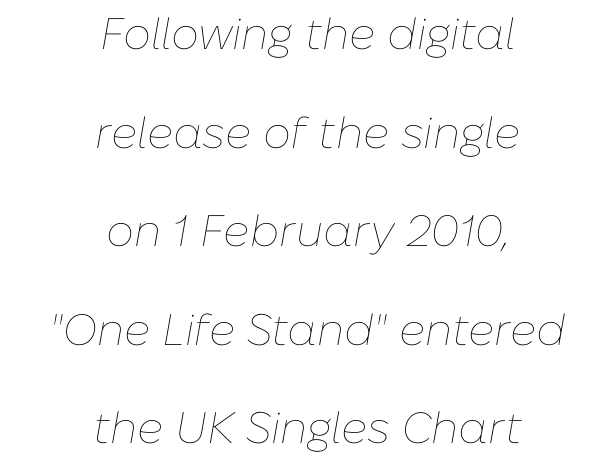
Q: Is the text bold? A: No.
Q: Is the text italic (slanted)? A: Yes, it leans right by about 10 degrees.
Q: Is the text underlined? A: No.
Q: How is the paragraph aligned? A: Centered.
Q: Is the spacing between letters normal or unusually wide? A: Normal.
Q: Is the spacing between lines tight, normal or loose? A: Loose.
Q: Width (condensed, normal, or wide)? A: Normal.
Q: Stroke contrast? A: Low.
Q: x-height? A: Medium.
Q: Monospaced? A: No.
